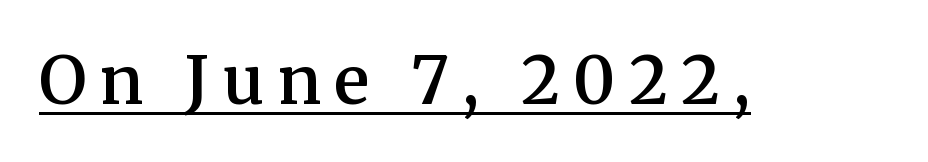
Q: Is the text bold? A: Semi-bold.
Q: Is the text italic (slanted)? A: No, it is upright.
Q: Is the typeface a serif or a sans-serif typeface? A: Serif.
Q: Is the text underlined? A: Yes.
Q: Is the spacing between letters normal or unusually wide? A: Unusually wide.
Q: Width (condensed, normal, or wide)? A: Normal.
Q: Stroke contrast? A: Medium.
Q: x-height? A: Medium.
Q: Monospaced? A: No.
